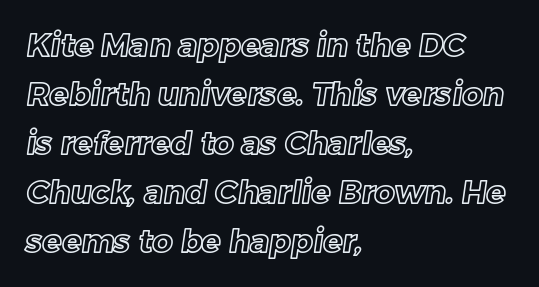
The image shows 32 px text type; set left-aligned, normal line spacing (1.53x), normal letter spacing, not underlined; a medium x-height.
